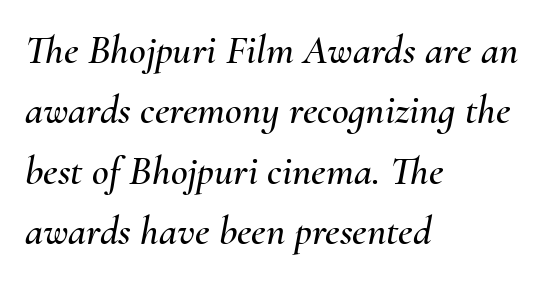
Compared with a centered layout, this one pins lines to the left instead. Slant detected: the letters are inclined. Vertically, the passage feels balanced, rows spaced as you'd expect. A bare baseline throughout the passage. Here the designer chose a conventional face with non-uniform glyph widths.
